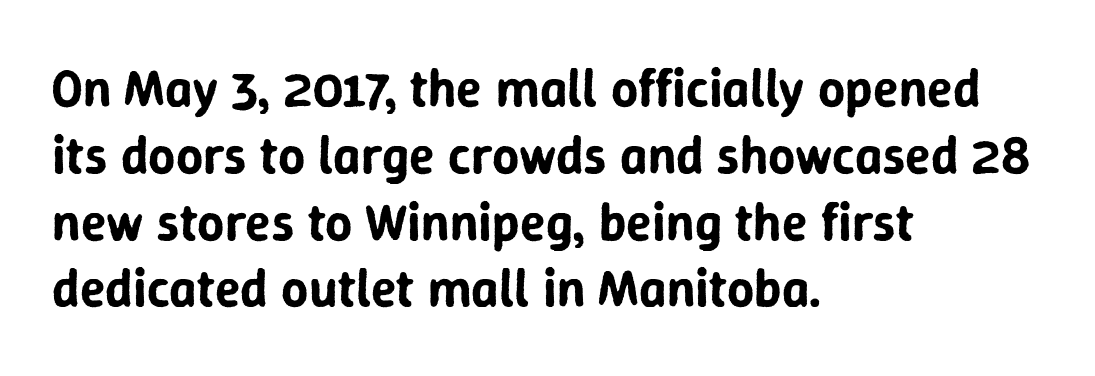
{"serif": "no", "italic": "no", "width": "normal", "stroke_contrast": "low", "x_height": "medium", "monospaced": "no", "underline": "no", "align": "left", "line_spacing": "normal", "line_spacing_ratio": 1.26, "letter_spacing": "normal", "letter_spacing_em": 0.0, "glyph_px": 53}
